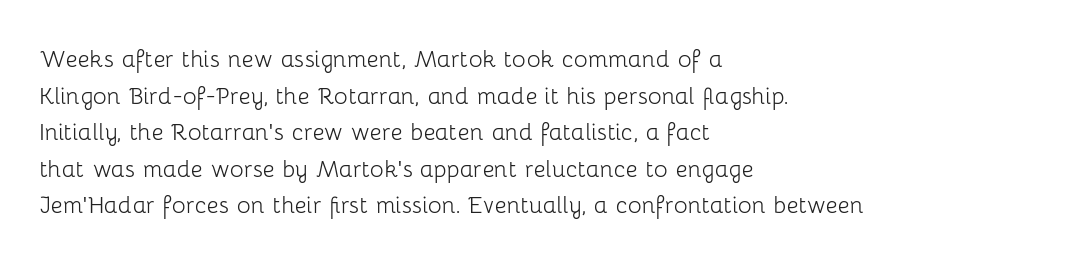
{"serif": "no", "italic": "no", "bold": "no", "weight": "light", "width": "normal", "stroke_contrast": "low", "x_height": "medium", "monospaced": "no", "underline": "no", "align": "left", "line_spacing": "normal", "line_spacing_ratio": 1.26, "letter_spacing": "normal", "letter_spacing_em": 0.0, "glyph_px": 29}
